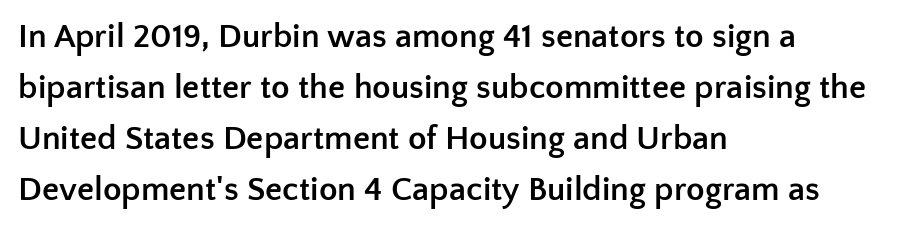
The image shows 34 px semibold sans-serif type, upright; set left-aligned, normal line spacing (1.5x), normal letter spacing, not underlined; low stroke contrast and a medium x-height.
